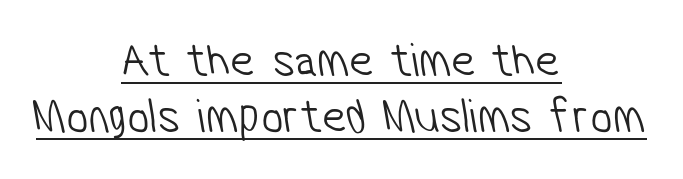
{"serif": "no", "bold": "no", "weight": "light", "width": "condensed", "stroke_contrast": "low", "x_height": "medium", "monospaced": "no", "underline": "yes", "align": "center", "line_spacing": "tight", "line_spacing_ratio": 1.15, "letter_spacing": "normal", "letter_spacing_em": 0.0, "glyph_px": 49}
